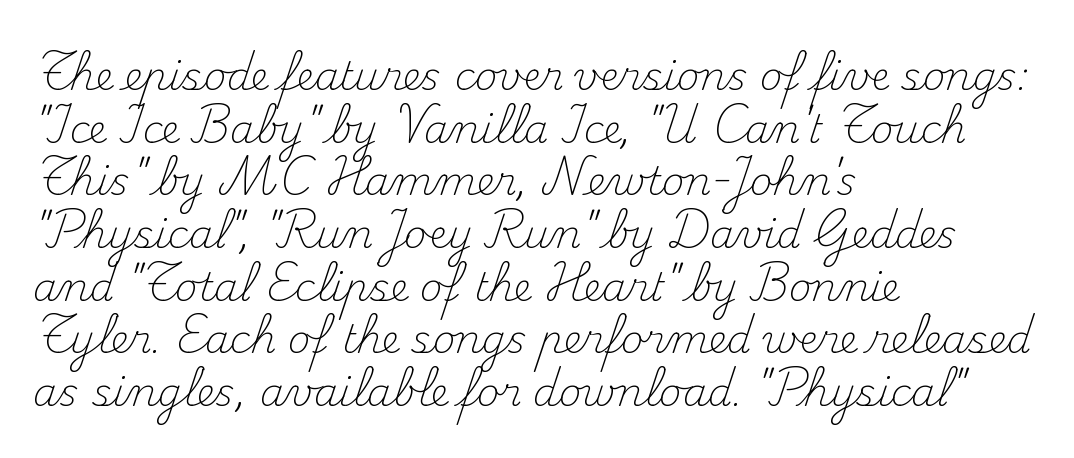
The image shows 39 px light serif type; set left-aligned, normal line spacing (1.35x), normal letter spacing, not underlined; medium stroke contrast and a small x-height.
